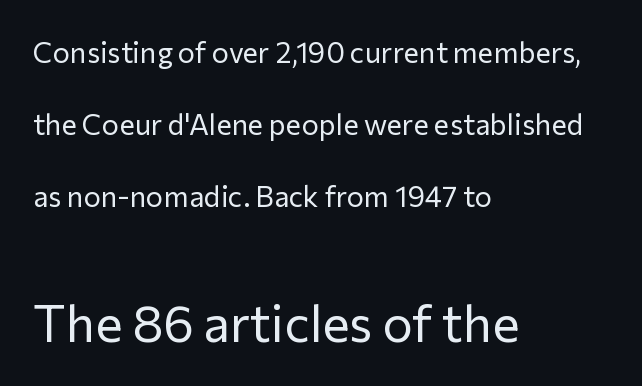
{"serif": "no", "italic": "no", "bold": "no", "weight": "regular", "width": "normal", "stroke_contrast": "low", "x_height": "medium", "monospaced": "no", "underline": "no", "align": "left", "line_spacing": "loose", "line_spacing_ratio": 2.48, "letter_spacing": "normal", "letter_spacing_em": 0.0, "larger_block": "second", "size_ratio": 1.76, "glyph_px": 51}
